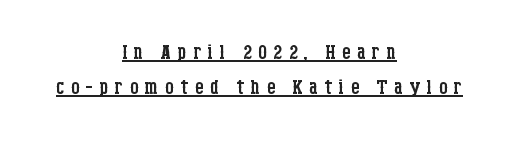
The image shows 27 px text type, upright; set centered, normal line spacing (1.29x), unusually wide letter spacing (+0.24 em), underlined.
